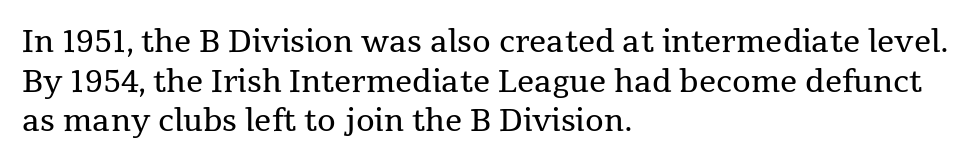
The image shows 30 px regular-weight serif type, upright; set left-aligned, normal line spacing (1.32x), normal letter spacing, not underlined; medium stroke contrast and a medium x-height.
